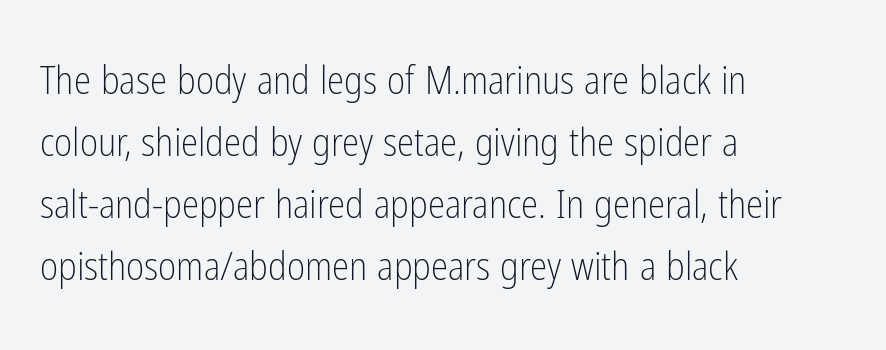
The image shows 39 px light, condensed sans-serif type, upright; set left-aligned, normal line spacing (1.59x), normal letter spacing, not underlined; low stroke contrast and a medium x-height.
